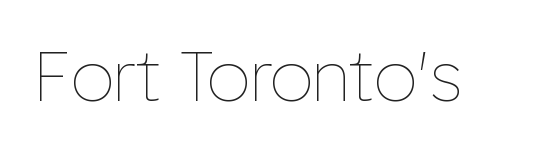
The image shows 69 px thin type, upright; set normal letter spacing, not underlined; low stroke contrast and a medium x-height.
